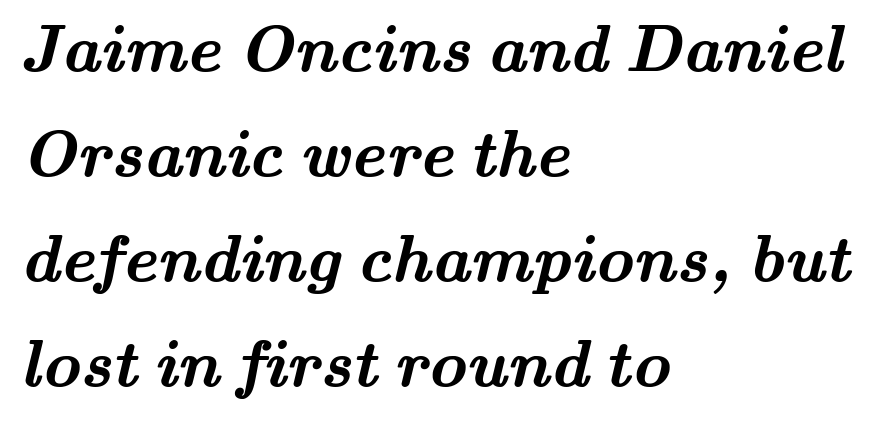
{"serif": "yes", "bold": "yes", "weight": "semibold", "width": "wide", "stroke_contrast": "medium", "x_height": "small", "monospaced": "no", "underline": "no", "align": "left", "line_spacing": "normal", "line_spacing_ratio": 1.59, "letter_spacing": "normal", "letter_spacing_em": 0.0, "glyph_px": 66}
